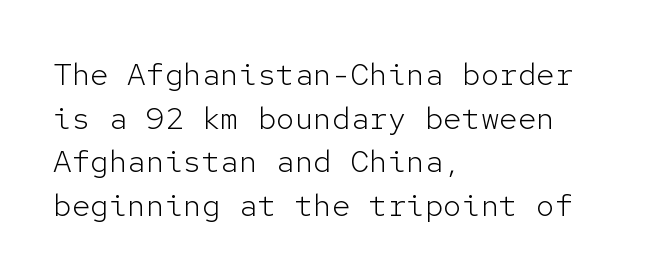
The image shows 31 px light sans-serif type, upright, monospaced; set left-aligned, normal line spacing (1.41x), normal letter spacing, not underlined; low stroke contrast and a medium x-height.
